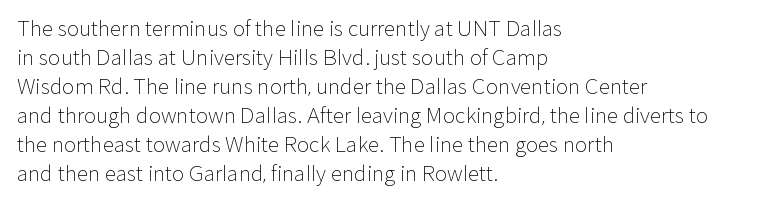
Q: Is the text bold? A: No.
Q: Is the text italic (slanted)? A: No, it is upright.
Q: Is the text underlined? A: No.
Q: How is the paragraph aligned? A: Left-aligned.
Q: Is the spacing between letters normal or unusually wide? A: Normal.
Q: Is the spacing between lines tight, normal or loose? A: Normal.
